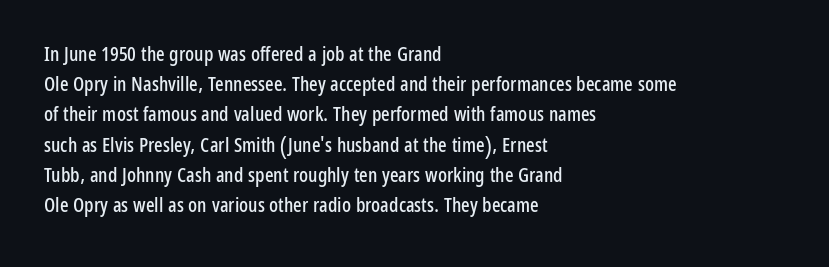
Q: Is the text italic (slanted)? A: No, it is upright.
Q: Is the text underlined? A: No.
Q: How is the paragraph aligned? A: Left-aligned.
Q: Is the spacing between letters normal or unusually wide? A: Normal.
Q: Is the spacing between lines tight, normal or loose? A: Normal.
